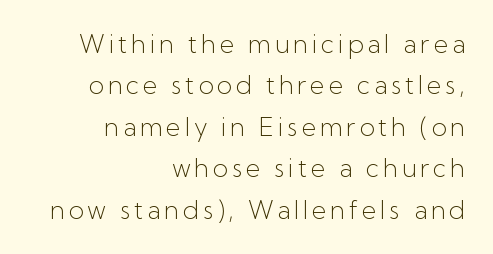
{"italic": "no", "bold": "no", "underline": "no", "align": "right", "line_spacing": "normal", "line_spacing_ratio": 1.66, "glyph_px": 25}
